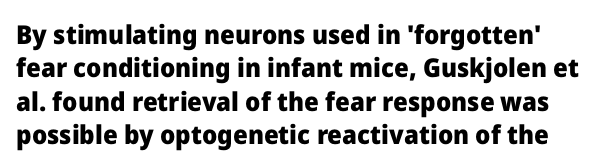
Glyph-to-glyph distance matches everyday printed text. Caption: bold face, heavy strokes. Check the space under the baseline: it is left empty. Whoever set this chose a conventional vertical rhythm.
